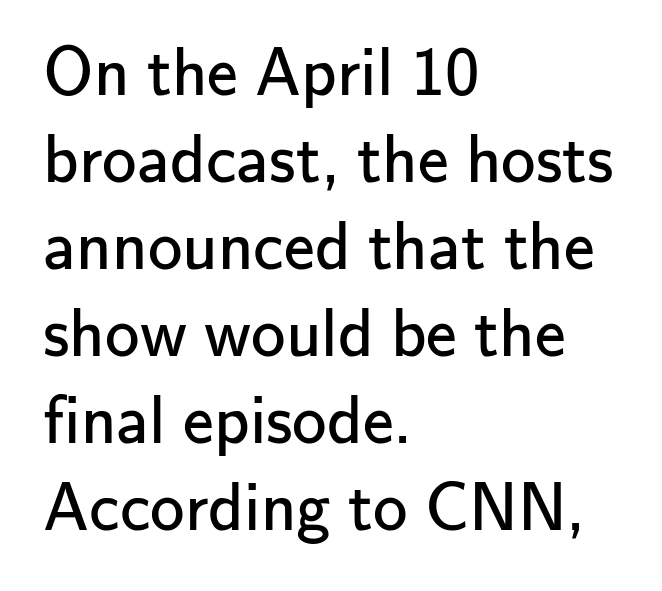
The image shows 69 px regular-weight sans-serif type, upright; set left-aligned, normal line spacing (1.26x), normal letter spacing, not underlined; low stroke contrast and a small x-height.
